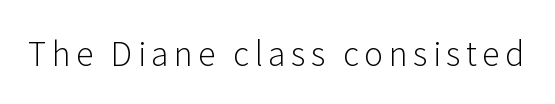
{"serif": "no", "italic": "no", "bold": "no", "weight": "light", "width": "normal", "stroke_contrast": "low", "x_height": "medium", "monospaced": "no", "underline": "no", "glyph_px": 32}
